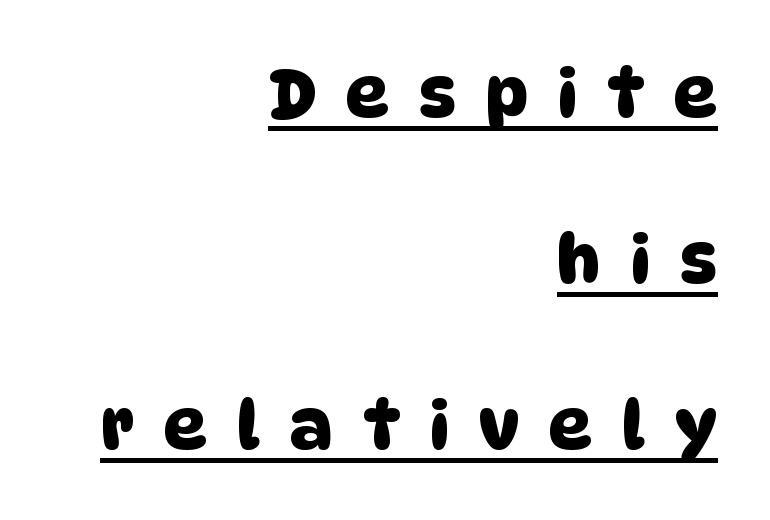
The image shows 67 px sans-serif type; set right-aligned, loose line spacing (2.48x), unusually wide letter spacing (+0.45 em), underlined; low stroke contrast and a large x-height.
